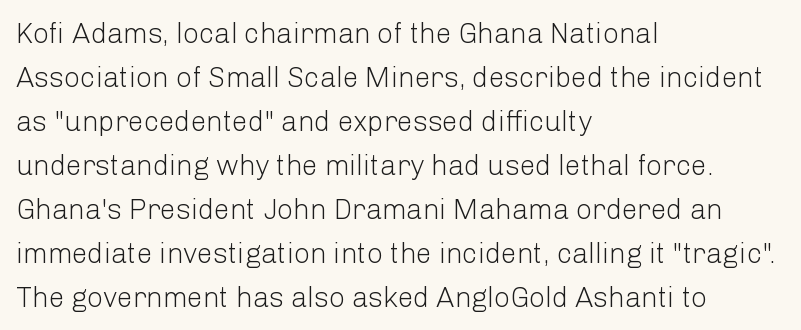
{"serif": "no", "italic": "no", "bold": "no", "weight": "light", "width": "normal", "stroke_contrast": "low", "x_height": "medium", "monospaced": "no", "underline": "no", "align": "left", "line_spacing": "normal", "line_spacing_ratio": 1.57, "letter_spacing": "normal", "letter_spacing_em": 0.0, "glyph_px": 28}
